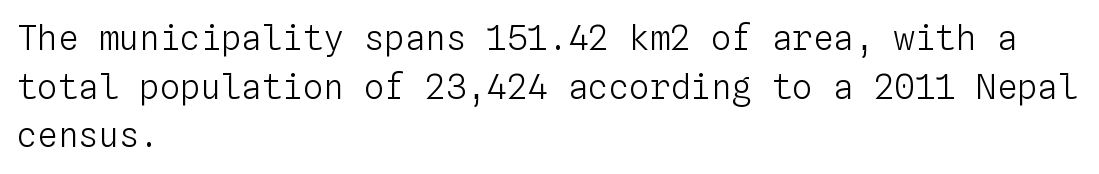
Where is the straight margin? On the left. Glance below the letters and you will spot only blank space. This rendering leaves character spacing at its baseline value. No italicization has been applied; the sample stays upright. Is the stroke heavy? The answer is a plain regular-or-lighter.
